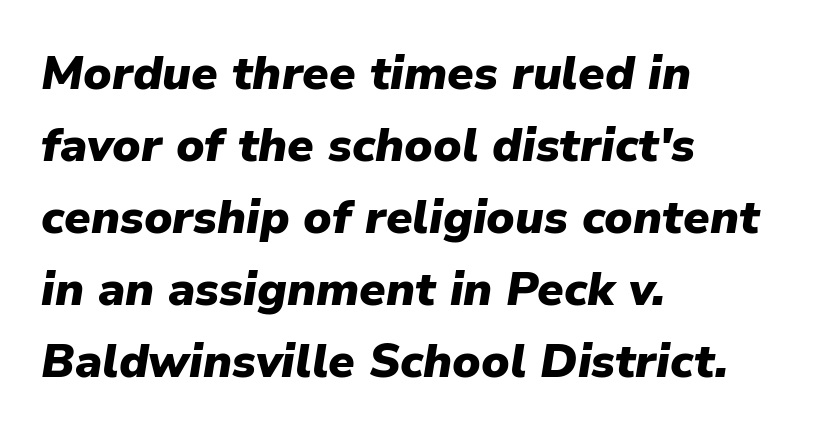
Q: Is the text bold? A: Yes.
Q: Is the text italic (slanted)? A: Yes, it leans right by about 9 degrees.
Q: Is the text underlined? A: No.
Q: How is the paragraph aligned? A: Left-aligned.
Q: Is the spacing between letters normal or unusually wide? A: Normal.
Q: Is the spacing between lines tight, normal or loose? A: Normal.
Q: Width (condensed, normal, or wide)? A: Normal.
Q: Stroke contrast? A: Low.
Q: x-height? A: Medium.
Q: Monospaced? A: No.
